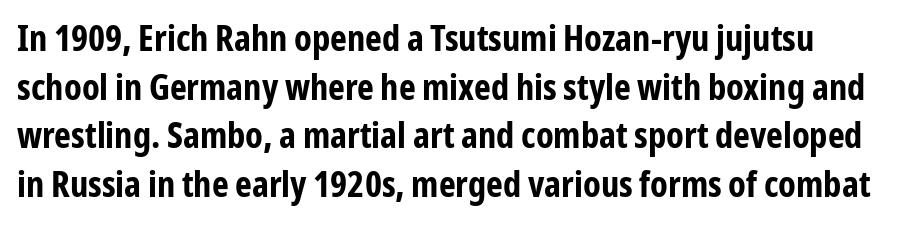
{"serif": "no", "italic": "no", "bold": "yes", "weight": "bold", "width": "condensed", "stroke_contrast": "low", "x_height": "medium", "monospaced": "no", "underline": "no", "line_spacing": "normal", "line_spacing_ratio": 1.35, "letter_spacing": "normal", "letter_spacing_em": 0.0, "glyph_px": 36}
